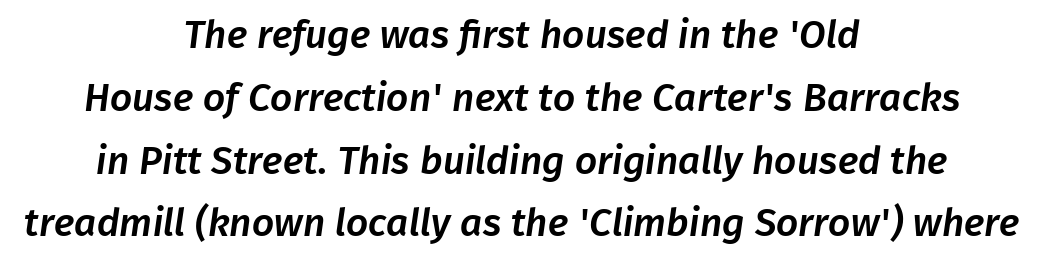
Q: Is the typeface a serif or a sans-serif typeface? A: Sans-serif.
Q: Is the text underlined? A: No.
Q: How is the paragraph aligned? A: Centered.
Q: Is the spacing between letters normal or unusually wide? A: Normal.
Q: Is the spacing between lines tight, normal or loose? A: Normal.
Q: Width (condensed, normal, or wide)? A: Normal.
Q: Stroke contrast? A: Low.
Q: x-height? A: Medium.
Q: Monospaced? A: No.
